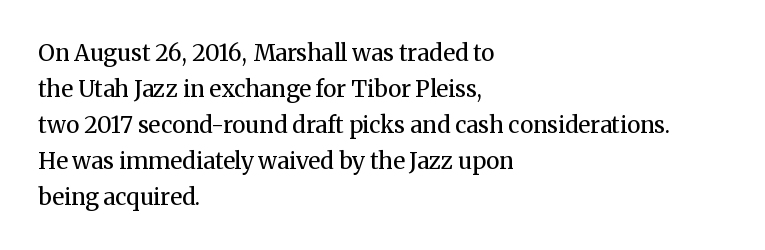
Q: Is the text bold? A: No.
Q: Is the text italic (slanted)? A: No, it is upright.
Q: Is the text underlined? A: No.
Q: How is the paragraph aligned? A: Left-aligned.
Q: Is the spacing between letters normal or unusually wide? A: Normal.
Q: Is the spacing between lines tight, normal or loose? A: Normal.
